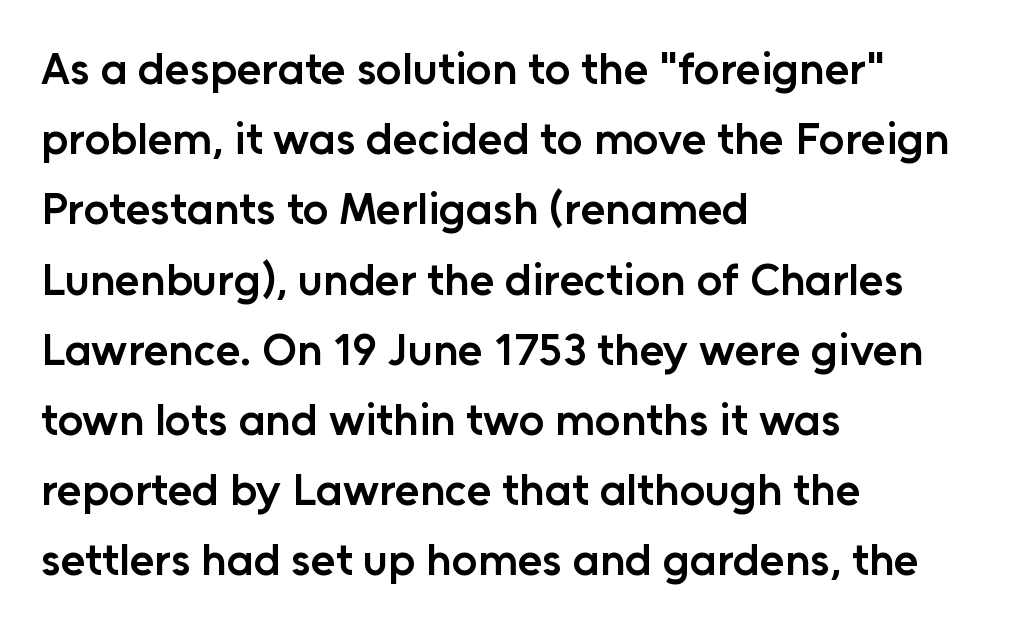
The image shows 45 px semibold sans-serif type, upright; set left-aligned, normal line spacing (1.56x), normal letter spacing, not underlined; low stroke contrast and a medium x-height.
